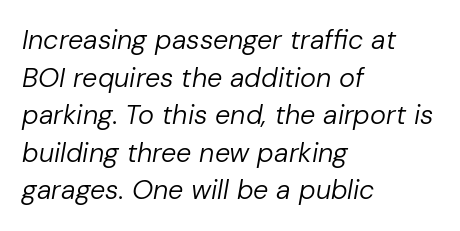
Visually the block forms a straight wall on the left and a jagged coastline on the right. The space beneath each line is pristine and unruled. Nothing unusual about the tracking: characters are spaced as the font intends. Caption: face not bold, strokes unweighted. There's an unmistakable incline to the writing here. Regarding leading, the lines here are spaced in the standard way.
